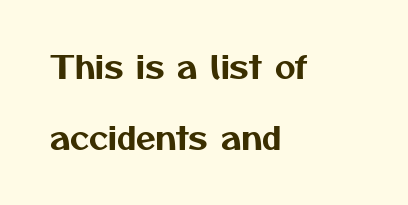
Type style note: lacks serifs. Horizontal bands of white between lines are thick stripes. Horizontal alignment here is leftward, the default for most running prose. Here the glyphs are tracked normally, forming tight word shapes. You could not count columns in this text — the font is proportionally spaced. Glance below the letters and you will spot only blank space.
